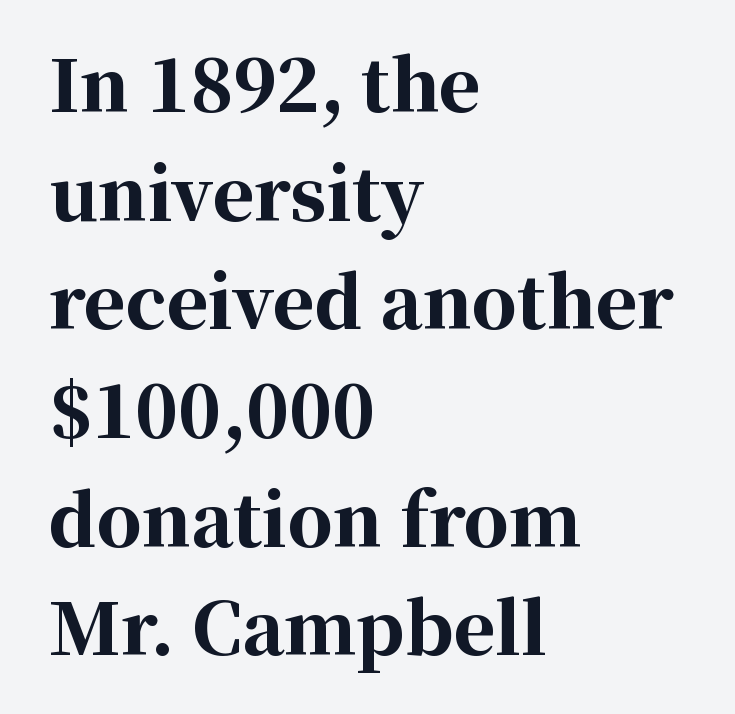
Q: Is the text bold? A: Yes.
Q: Is the text italic (slanted)? A: No, it is upright.
Q: Is the typeface a serif or a sans-serif typeface? A: Serif.
Q: Is the text underlined? A: No.
Q: How is the paragraph aligned? A: Left-aligned.
Q: Is the spacing between letters normal or unusually wide? A: Normal.
Q: Is the spacing between lines tight, normal or loose? A: Normal.
Q: Width (condensed, normal, or wide)? A: Normal.
Q: Stroke contrast? A: High.
Q: x-height? A: Medium.
Q: Monospaced? A: No.
